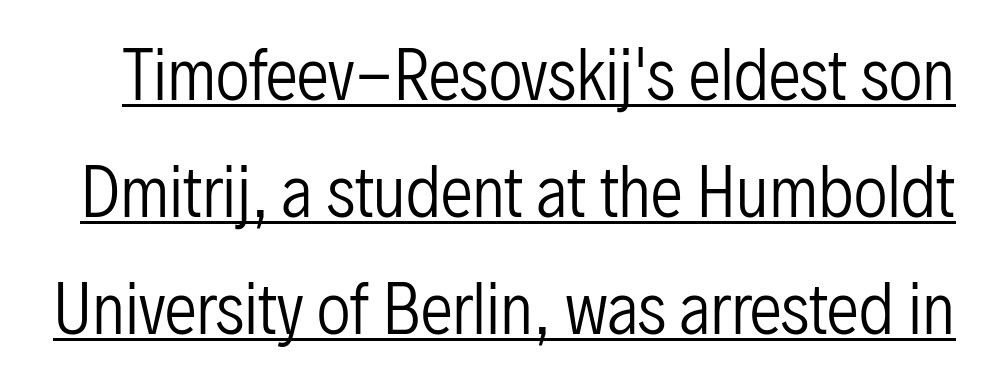
Regarding serifs, this sample does without them. The font is comparable to plain body text, perhaps lighter. No extra tracking has been applied to these lines. The specimen includes a rule beneath the text block's lines. This is roman type, the default non-slanted kind.
